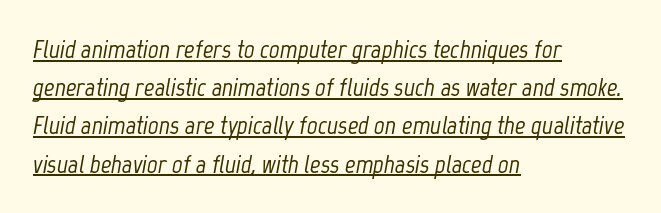
{"italic": "yes", "lean": "right", "slant_degrees": 12, "underline": "yes", "align": "left", "line_spacing": "normal", "line_spacing_ratio": 1.47, "letter_spacing": "normal", "letter_spacing_em": 0.0, "glyph_px": 26}
